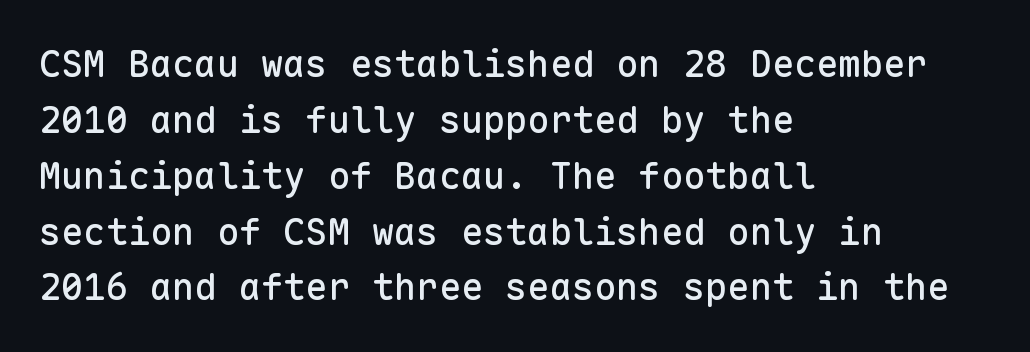
{"serif": "no", "italic": "no", "width": "normal", "stroke_contrast": "low", "x_height": "medium", "monospaced": "yes", "underline": "no", "align": "left", "line_spacing": "normal", "line_spacing_ratio": 1.51, "letter_spacing": "normal", "letter_spacing_em": 0.0, "glyph_px": 37}
